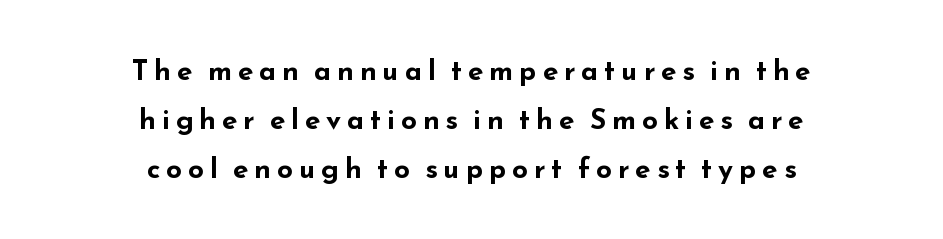
{"serif": "no", "italic": "no", "bold": "yes", "weight": "bold", "width": "wide", "stroke_contrast": "low", "x_height": "small", "monospaced": "no", "underline": "no", "align": "center", "line_spacing_ratio": 1.75, "letter_spacing": "wide", "letter_spacing_em": 0.21, "glyph_px": 28}
